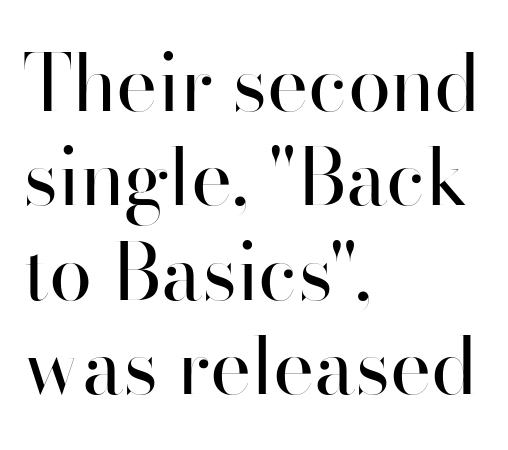
The image shows 78 px regular-weight sans-serif type, upright; set left-aligned, line spacing 1.21x, normal letter spacing, not underlined; high stroke contrast and a small x-height.
